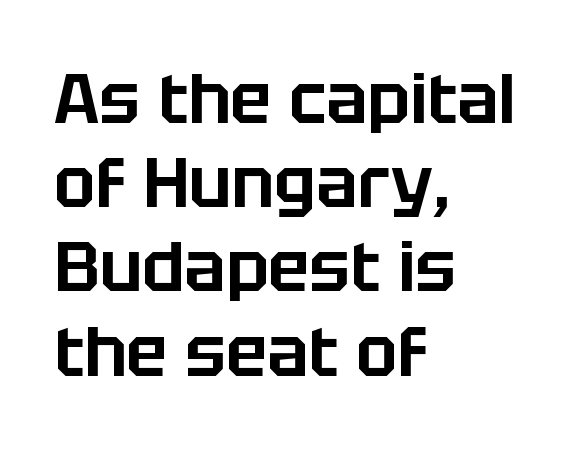
{"serif": "no", "italic": "no", "width": "normal", "stroke_contrast": "low", "x_height": "large", "monospaced": "no", "underline": "no", "align": "left", "line_spacing_ratio": 1.22, "letter_spacing": "normal", "letter_spacing_em": 0.0, "glyph_px": 69}
